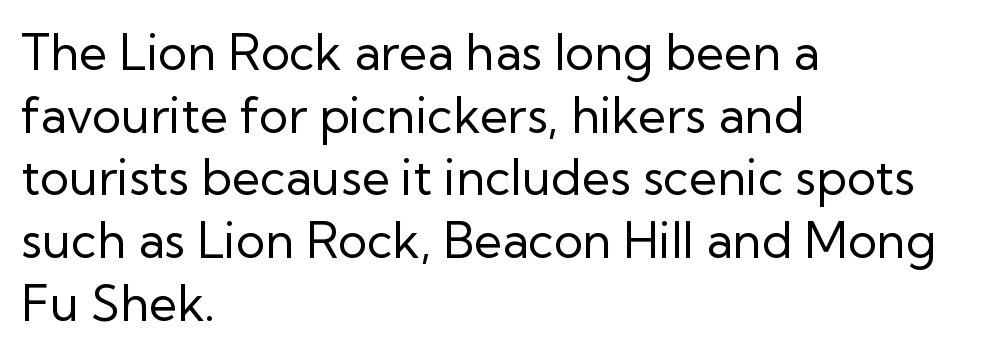
Q: Is the text bold? A: No.
Q: Is the text italic (slanted)? A: No, it is upright.
Q: Is the typeface a serif or a sans-serif typeface? A: Sans-serif.
Q: Is the text underlined? A: No.
Q: How is the paragraph aligned? A: Left-aligned.
Q: Is the spacing between letters normal or unusually wide? A: Normal.
Q: Is the spacing between lines tight, normal or loose? A: Normal.
Q: Width (condensed, normal, or wide)? A: Normal.
Q: Stroke contrast? A: Low.
Q: x-height? A: Medium.
Q: Monospaced? A: No.
